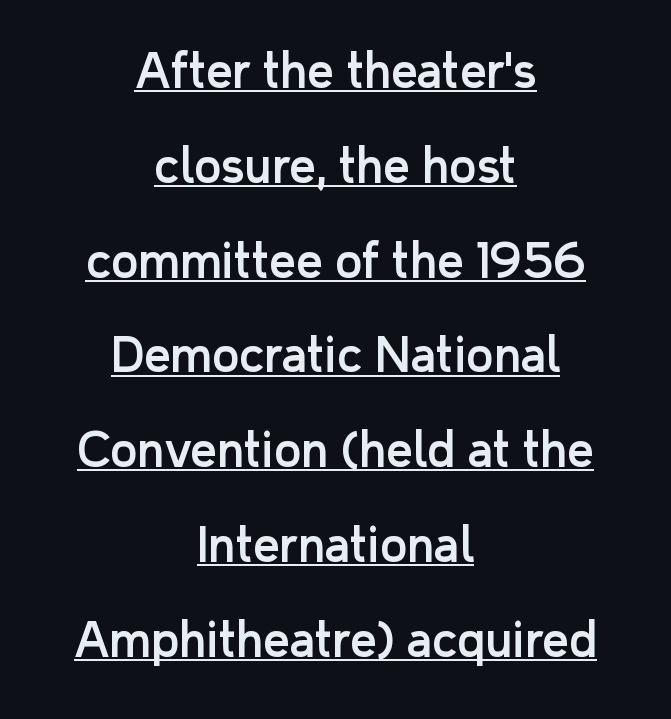
{"serif": "no", "italic": "no", "width": "normal", "stroke_contrast": "low", "x_height": "medium", "monospaced": "no", "underline": "yes", "align": "center", "line_spacing": "loose", "line_spacing_ratio": 2.06, "letter_spacing": "normal", "letter_spacing_em": 0.0, "glyph_px": 46}
